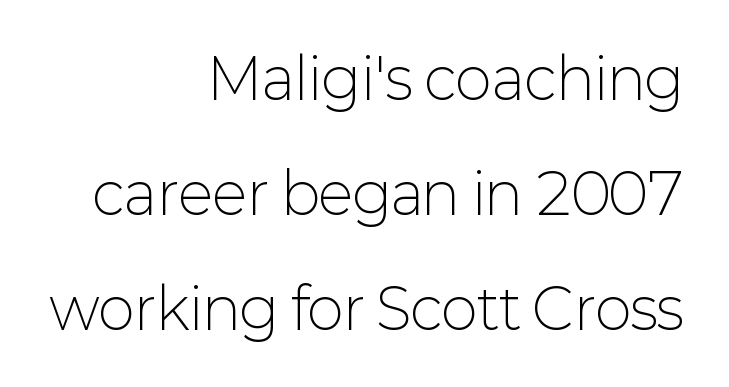
{"serif": "no", "italic": "no", "bold": "no", "weight": "light", "width": "normal", "stroke_contrast": "low", "x_height": "medium", "monospaced": "no", "underline": "no", "align": "right", "line_spacing": "loose", "line_spacing_ratio": 2.05, "letter_spacing": "normal", "letter_spacing_em": 0.0, "glyph_px": 56}
